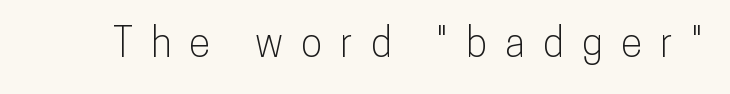
To sum up the face: it is a sans, with no serifs. This rendering widens character spacing well past its baseline value. No italicization has been applied; the sample stays upright. Each letter keeps its own natural width here, so spacing adapts to shape. The specimen omits any rule beneath the text block's lines.
